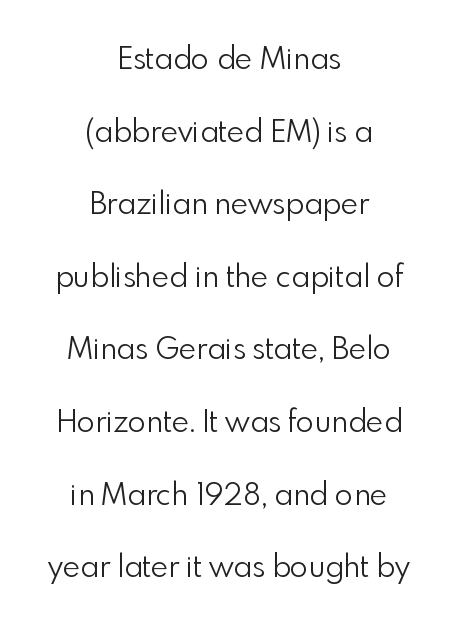
Q: Is the text bold? A: No.
Q: Is the text italic (slanted)? A: No, it is upright.
Q: Is the typeface a serif or a sans-serif typeface? A: Sans-serif.
Q: Is the text underlined? A: No.
Q: How is the paragraph aligned? A: Centered.
Q: Is the spacing between letters normal or unusually wide? A: Normal.
Q: Is the spacing between lines tight, normal or loose? A: Loose.
Q: Width (condensed, normal, or wide)? A: Normal.
Q: x-height? A: Small.
Q: Monospaced? A: No.
